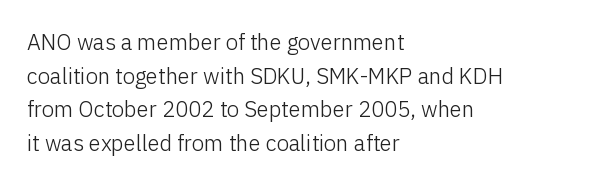
Q: Is the text bold? A: No.
Q: Is the text italic (slanted)? A: No, it is upright.
Q: Is the text underlined? A: No.
Q: How is the paragraph aligned? A: Left-aligned.
Q: Is the spacing between letters normal or unusually wide? A: Normal.
Q: Is the spacing between lines tight, normal or loose? A: Normal.
